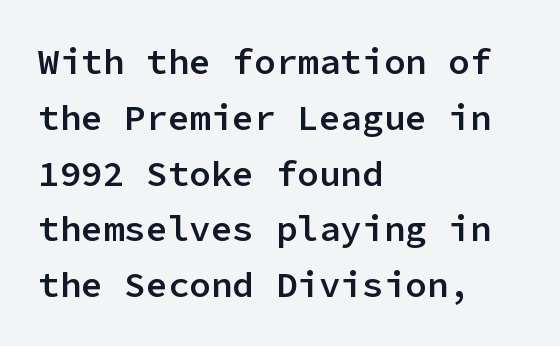
{"serif": "no", "italic": "no", "bold": "semi", "weight": "semibold", "width": "normal", "stroke_contrast": "low", "x_height": "medium", "monospaced": "yes", "underline": "no", "align": "left", "line_spacing": "normal", "line_spacing_ratio": 1.55, "letter_spacing": "normal", "letter_spacing_em": 0.0, "glyph_px": 36}
